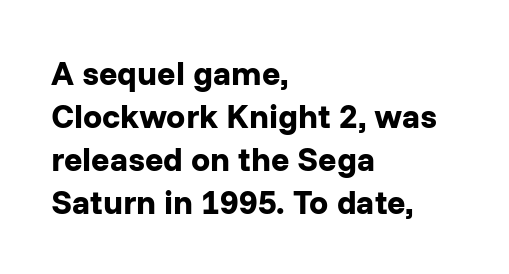
{"serif": "no", "italic": "no", "bold": "yes", "weight": "bold", "width": "normal", "stroke_contrast": "low", "x_height": "medium", "monospaced": "no", "underline": "no", "align": "left", "line_spacing": "normal", "line_spacing_ratio": 1.26, "letter_spacing": "normal", "letter_spacing_em": 0.0, "glyph_px": 34}
